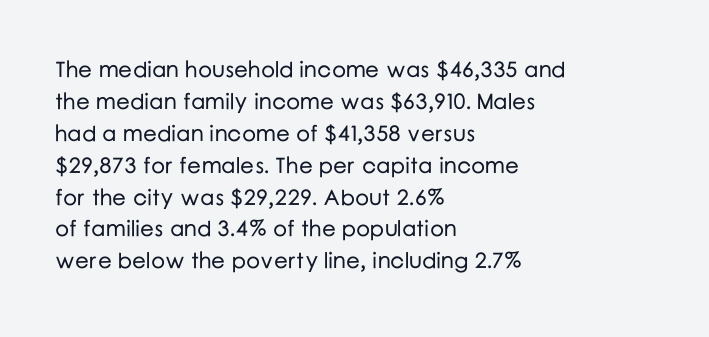
Q: Is the text italic (slanted)? A: No, it is upright.
Q: Is the text underlined? A: No.
Q: How is the paragraph aligned? A: Left-aligned.
Q: Is the spacing between letters normal or unusually wide? A: Normal.
Q: Is the spacing between lines tight, normal or loose? A: Normal.
